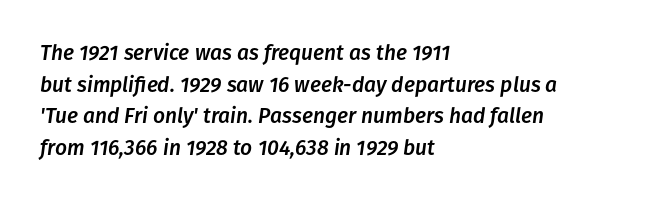
Q: Is the text italic (slanted)? A: Yes, it leans right by about 8 degrees.
Q: Is the text underlined? A: No.
Q: How is the paragraph aligned? A: Left-aligned.
Q: Is the spacing between letters normal or unusually wide? A: Normal.
Q: Is the spacing between lines tight, normal or loose? A: Normal.
